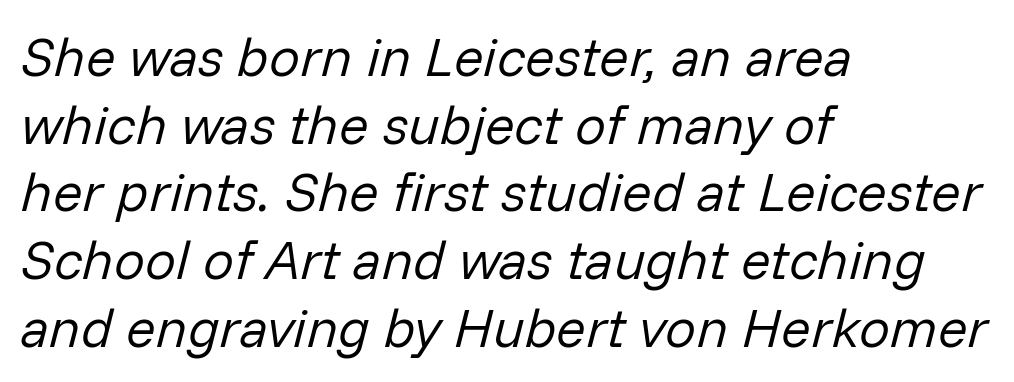
The image shows 55 px regular-weight type, italic (leaning right); set left-aligned, line spacing 1.23x, normal letter spacing, not underlined; low stroke contrast and a medium x-height.
